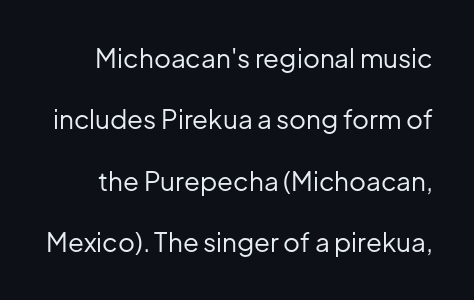
Q: Is the text bold? A: No.
Q: Is the text italic (slanted)? A: No, it is upright.
Q: Is the text underlined? A: No.
Q: Is the spacing between letters normal or unusually wide? A: Normal.
Q: Is the spacing between lines tight, normal or loose? A: Loose.
